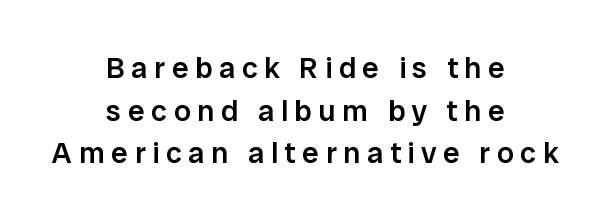
Q: Is the text bold? A: Semi-bold.
Q: Is the text italic (slanted)? A: No, it is upright.
Q: Is the typeface a serif or a sans-serif typeface? A: Sans-serif.
Q: Is the text underlined? A: No.
Q: How is the paragraph aligned? A: Centered.
Q: Is the spacing between letters normal or unusually wide? A: Unusually wide.
Q: Is the spacing between lines tight, normal or loose? A: Normal.
Q: Width (condensed, normal, or wide)? A: Normal.
Q: Stroke contrast? A: Low.
Q: x-height? A: Medium.
Q: Monospaced? A: No.
